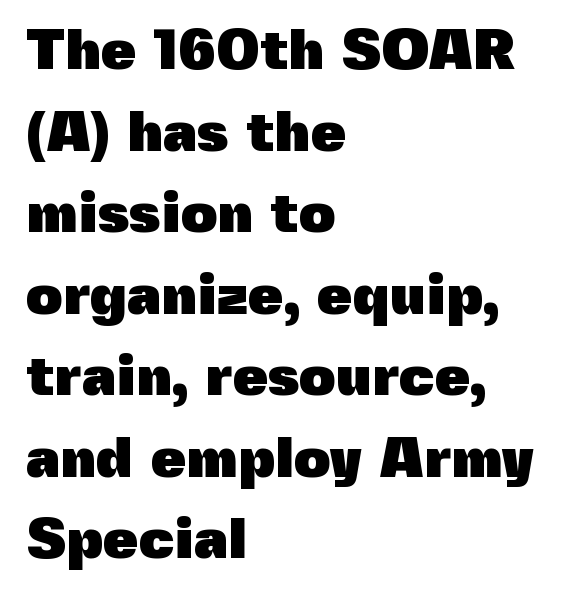
Compared with typical body copy, the letter spacing here is the same. The rendering uses natural spacing where letterforms have individual widths. Every row of glyphs begins at an identical x-position on the left. Look at the stroke-to-counter ratio: heavy, a bold.
